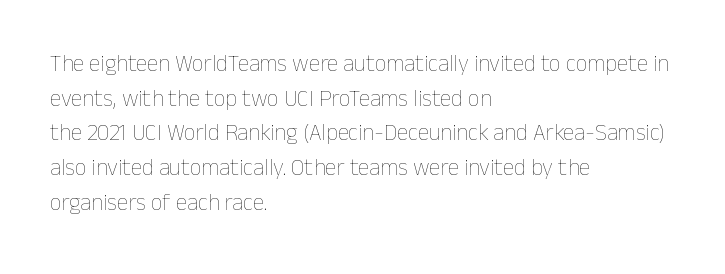
Q: Is the text bold? A: No.
Q: Is the text italic (slanted)? A: No, it is upright.
Q: Is the text underlined? A: No.
Q: How is the paragraph aligned? A: Left-aligned.
Q: Is the spacing between letters normal or unusually wide? A: Normal.
Q: Is the spacing between lines tight, normal or loose? A: Normal.
